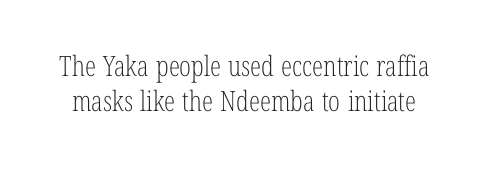
Q: Is the text bold? A: No.
Q: Is the text italic (slanted)? A: No, it is upright.
Q: Is the typeface a serif or a sans-serif typeface? A: Serif.
Q: Is the text underlined? A: No.
Q: Is the spacing between letters normal or unusually wide? A: Normal.
Q: Is the spacing between lines tight, normal or loose? A: Normal.
Q: Width (condensed, normal, or wide)? A: Condensed.
Q: Stroke contrast? A: Low.
Q: x-height? A: Medium.
Q: Monospaced? A: No.
